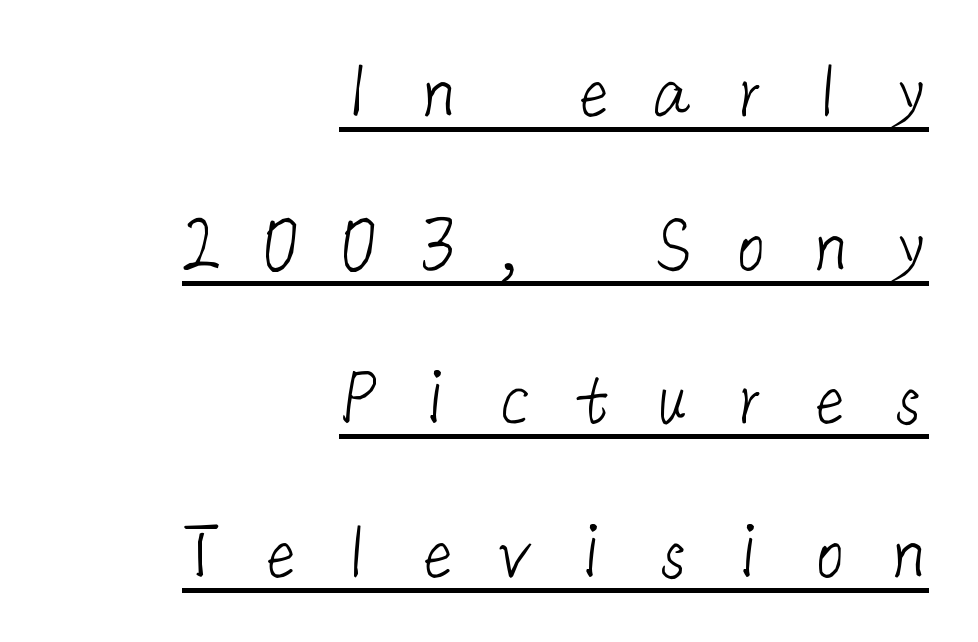
The typesetter has applied underlining to the passage shown. One glance says open: line gaps are wider than usual. These glyphs show unthickened strokes, regular width or finer. The ragged edge is on the left, which tells us the setting is flush right. Someone cranked the tracking dial way up on this one. Classification — sans serif.
